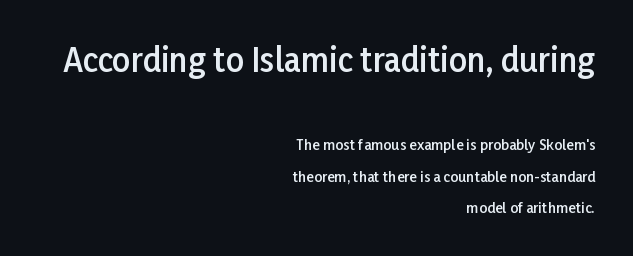
What kind of face is this? One without serifs — a sans. All the whitespace from short lines collects on the left. A somewhat darkened texture: the type is semibold rather than bold. The face used here is proportionally spaced, like ordinary book or web type. Rule under the text: the space is simply empty. Top chunk: large. Bottom chunk: small.
